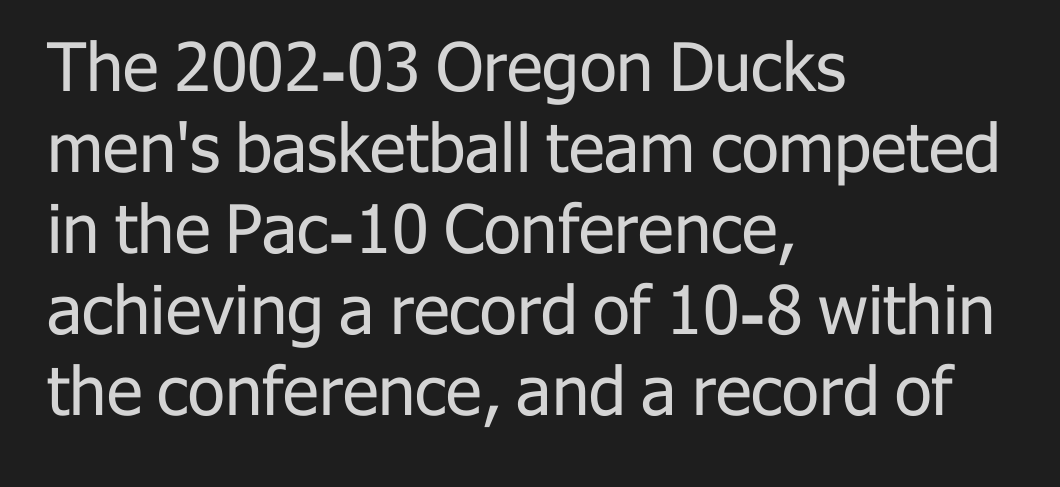
{"serif": "no", "italic": "no", "bold": "no", "weight": "regular", "width": "normal", "stroke_contrast": "low", "x_height": "medium", "monospaced": "no", "underline": "no", "align": "left", "line_spacing_ratio": 1.21, "letter_spacing": "normal", "letter_spacing_em": 0.0, "glyph_px": 67}
